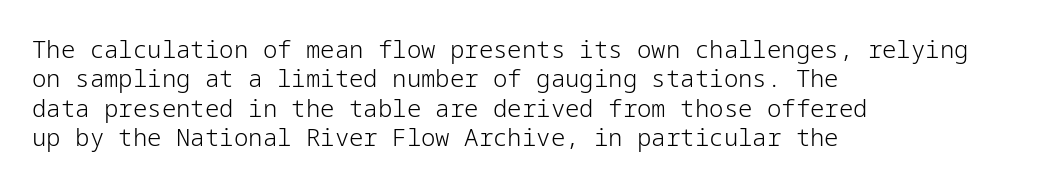
Notice how the stems are strictly vertical — no italics here. Standard letterfit; no display-style spreading of the glyphs. The space beneath each line is pristine and unruled. Counters stay open thanks to moderate or lighter strokes. A classic flush-left, rag-right setting is used for this passage.
